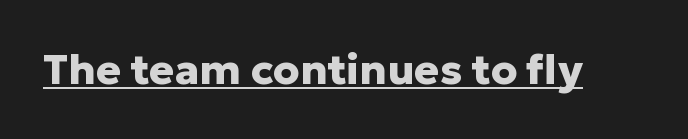
{"serif": "no", "italic": "no", "bold": "yes", "weight": "heavy", "width": "normal", "stroke_contrast": "low", "x_height": "medium", "monospaced": "no", "underline": "yes", "letter_spacing": "normal", "letter_spacing_em": 0.0, "glyph_px": 42}
